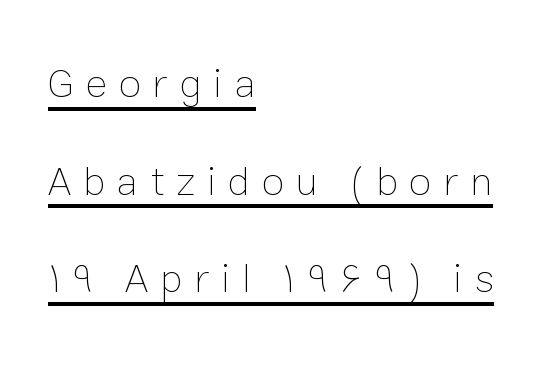
Caption: face not bold, strokes unweighted. These lines have a slow, spaced-out rhythm from letter to letter. This block would shrink considerably if given ordinary leading; it's expanded now. Underline: present.
